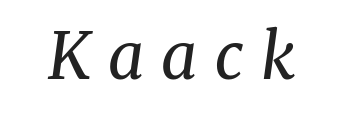
{"serif": "yes", "italic": "yes", "lean": "right", "slant_degrees": 8, "bold": "no", "weight": "regular", "width": "normal", "stroke_contrast": "medium", "x_height": "medium", "monospaced": "no", "underline": "no", "letter_spacing": "wide", "letter_spacing_em": 0.27, "glyph_px": 64}
